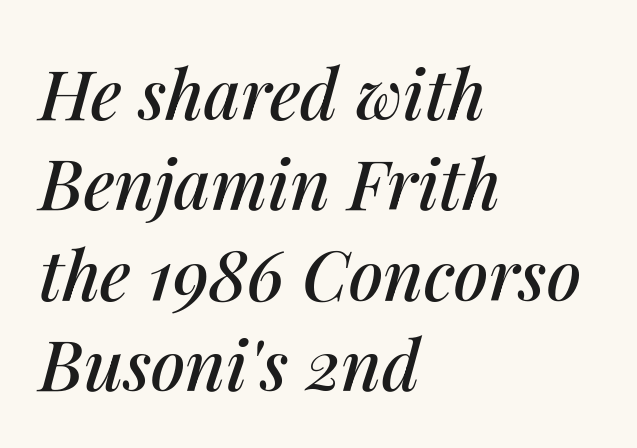
Q: Is the text italic (slanted)? A: Yes, it leans right by about 14 degrees.
Q: Is the text underlined? A: No.
Q: How is the paragraph aligned? A: Left-aligned.
Q: Is the spacing between letters normal or unusually wide? A: Normal.
Q: Is the spacing between lines tight, normal or loose? A: Normal.
Q: Width (condensed, normal, or wide)? A: Normal.
Q: Stroke contrast? A: Medium.
Q: x-height? A: Medium.
Q: Monospaced? A: No.
